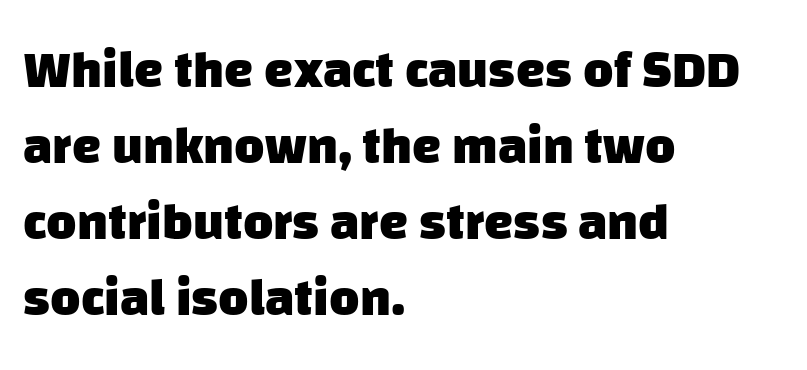
{"serif": "no", "bold": "yes", "weight": "heavy", "width": "normal", "stroke_contrast": "low", "x_height": "large", "monospaced": "no", "underline": "no", "align": "left", "line_spacing": "normal", "line_spacing_ratio": 1.46, "letter_spacing": "normal", "letter_spacing_em": 0.0, "glyph_px": 52}
